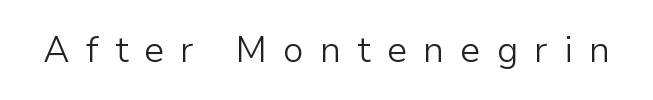
Q: Is the text bold? A: No.
Q: Is the text italic (slanted)? A: No, it is upright.
Q: Is the typeface a serif or a sans-serif typeface? A: Sans-serif.
Q: Is the text underlined? A: No.
Q: Is the spacing between letters normal or unusually wide? A: Unusually wide.
Q: Width (condensed, normal, or wide)? A: Normal.
Q: Stroke contrast? A: Low.
Q: x-height? A: Medium.
Q: Monospaced? A: No.
